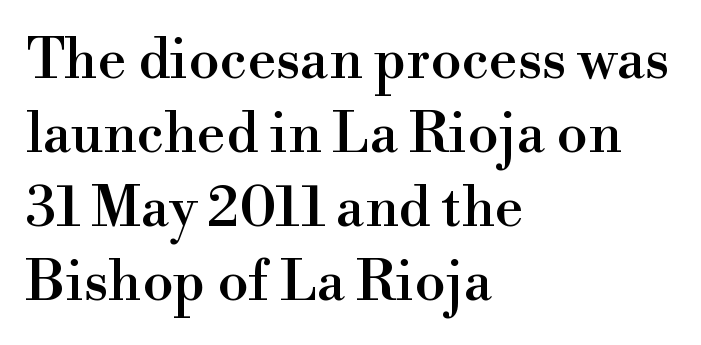
The image shows 56 px serif type, upright; set left-aligned, normal line spacing (1.32x), normal letter spacing, not underlined; a small x-height.
